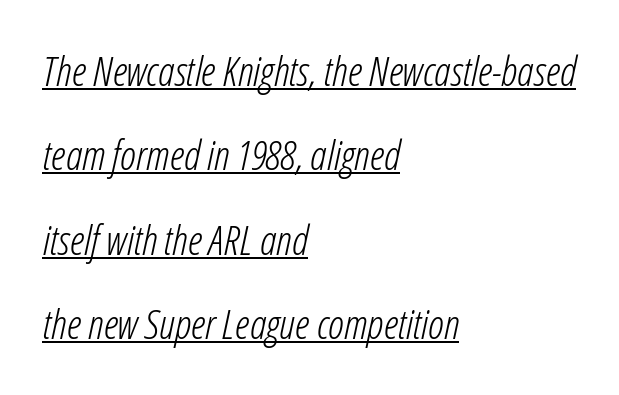
Spacing between characters is what you'd get straight out of the box. The rendering applies a slant to the glyphs. These lines stand farther apart than default settings would place them. A student would call this left alignment; a typographer would say flush left, rag right.
